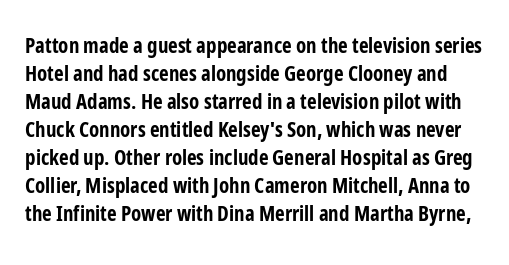
The image shows 21 px bold type, upright; set normal line spacing (1.33x), normal letter spacing, not underlined.
